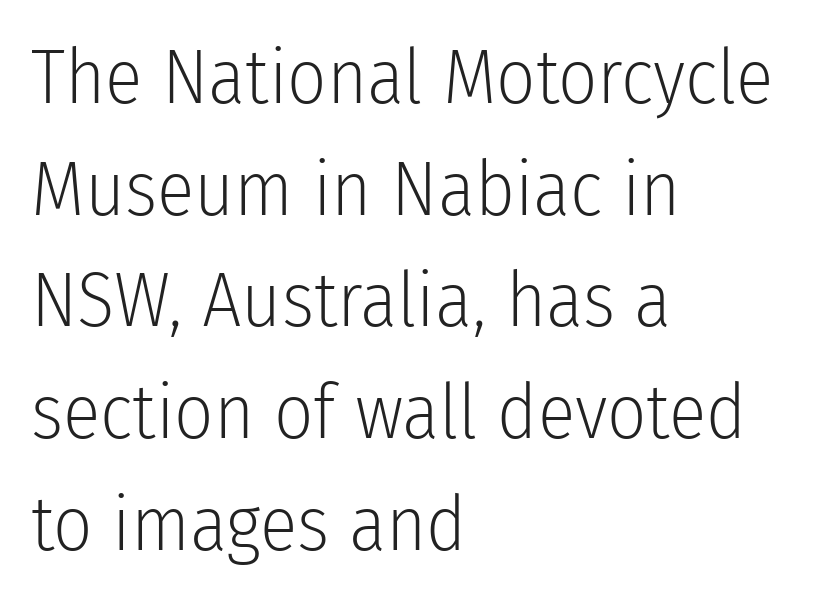
{"serif": "no", "italic": "no", "bold": "no", "weight": "light", "width": "condensed", "stroke_contrast": "low", "x_height": "medium", "monospaced": "no", "underline": "no", "align": "left", "line_spacing": "normal", "line_spacing_ratio": 1.45, "letter_spacing": "normal", "letter_spacing_em": 0.0, "glyph_px": 77}
